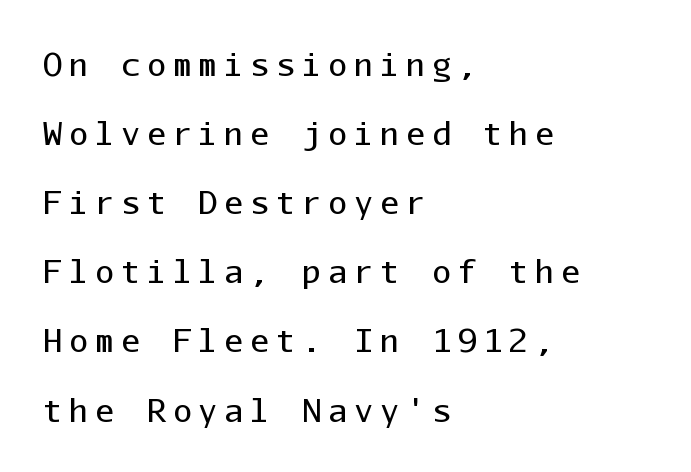
The image shows 32 px regular-weight sans-serif type, upright, monospaced; set left-aligned, loose line spacing (2.16x), unusually wide letter spacing (+0.21 em), not underlined; low stroke contrast and a medium x-height.
